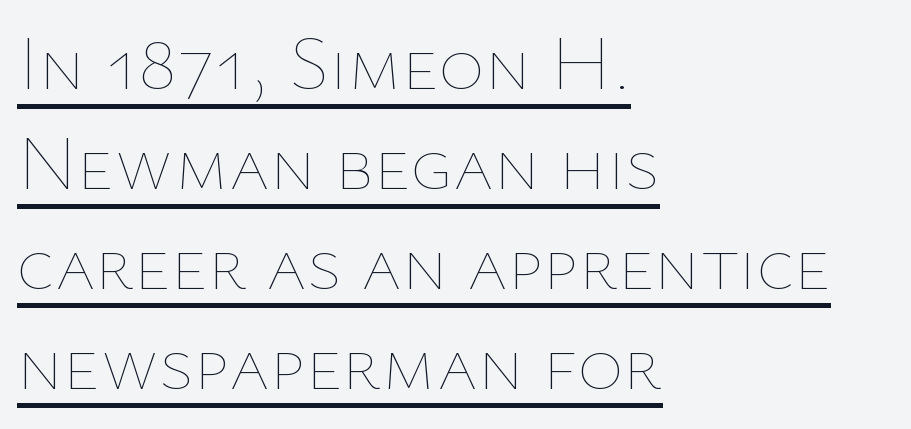
Q: Is the text bold? A: No.
Q: Is the text italic (slanted)? A: No, it is upright.
Q: Is the text underlined? A: Yes.
Q: How is the paragraph aligned? A: Left-aligned.
Q: Is the spacing between letters normal or unusually wide? A: Normal.
Q: Is the spacing between lines tight, normal or loose? A: Normal.
Q: Width (condensed, normal, or wide)? A: Normal.
Q: Stroke contrast? A: Low.
Q: x-height? A: Medium.
Q: Monospaced? A: No.
